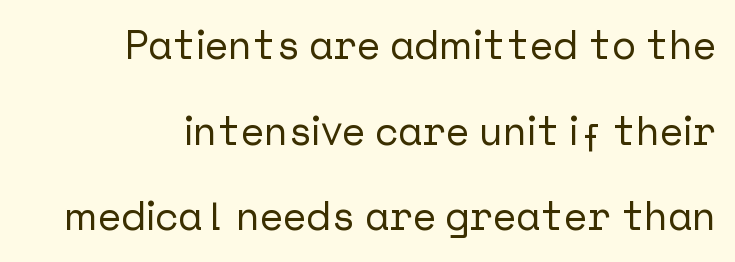
Baseline-to-baseline distance is far greater than the letter height. The compositor pushed each line to the right boundary. Regarding serifs, this sample does without them. Caption: standard tracking, unaltered. Quick note: underline off. When letters stand straight like this, we call the style roman or upright.
